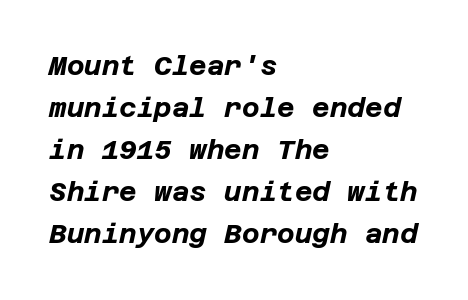
{"italic": "yes", "lean": "right", "slant_degrees": 12, "bold": "yes", "underline": "no", "align": "left", "line_spacing": "normal", "line_spacing_ratio": 1.56, "letter_spacing": "normal", "letter_spacing_em": 0.0, "glyph_px": 27}
